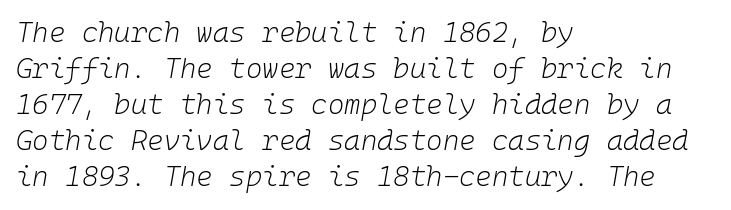
{"italic": "yes", "lean": "right", "slant_degrees": 10, "bold": "no", "weight": "light", "width": "normal", "stroke_contrast": "low", "x_height": "medium", "monospaced": "yes", "underline": "no", "align": "left", "line_spacing": "normal", "line_spacing_ratio": 1.29, "letter_spacing": "normal", "letter_spacing_em": 0.0, "glyph_px": 28}
